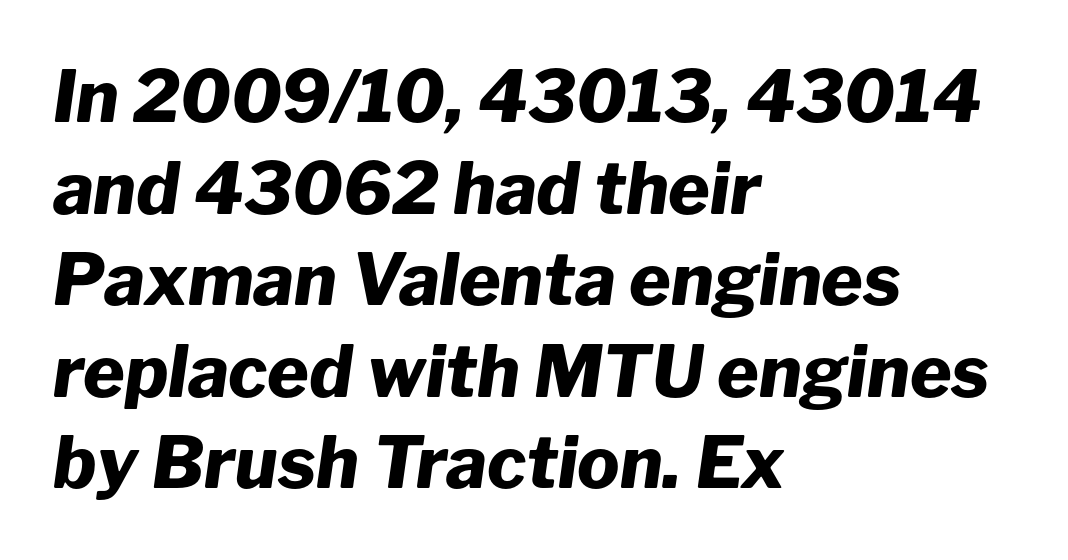
The image shows 71 px heavy type, italic (leaning right); set left-aligned, normal line spacing (1.29x), normal letter spacing, not underlined; low stroke contrast and a medium x-height.
